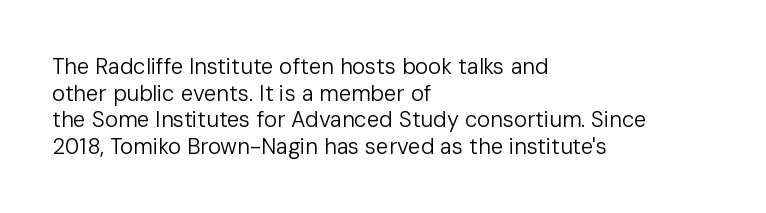
The face used here is rendered with its standard letterfit. The rag falls on the right side of this text block. The typeface has the unassuming heft of standard copy or less. Italic: no, the glyphs are upright roman.
